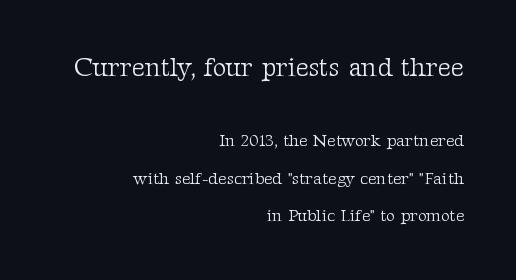
Q: Is the text bold? A: No.
Q: Is the text italic (slanted)? A: No, it is upright.
Q: Is the text underlined? A: No.
Q: How is the paragraph aligned? A: Right-aligned.
Q: Is the spacing between letters normal or unusually wide? A: Normal.
Q: Is the spacing between lines tight, normal or loose? A: Loose.
Q: Which block of text is set in a larger size, the first (top) or the second (bottom)? A: The first (top) one.
